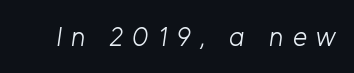
{"bold": "no", "underline": "no", "letter_spacing": "wide", "letter_spacing_em": 0.33, "glyph_px": 27}
